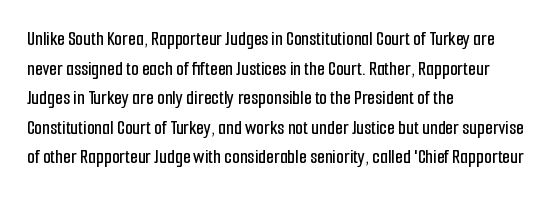
The image shows 20 px text type, upright; set left-aligned, normal line spacing (1.48x), normal letter spacing, not underlined.
